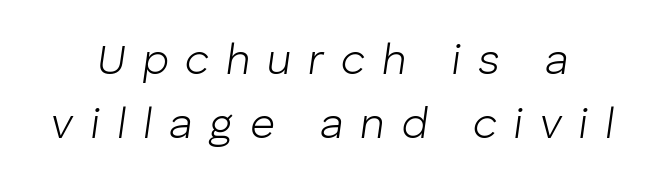
Notice how the stems are inclined rather than vertical — that's the hallmark of italics. What stands out about the letter spacing? Its width — letters are far apart. The space beneath each line is pristine and unruled. The rows are spaced the way most documents space them.
